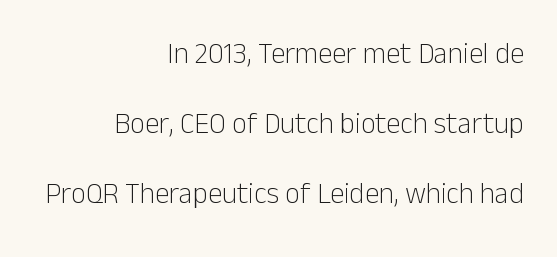
Q: Is the text bold? A: No.
Q: Is the text italic (slanted)? A: No, it is upright.
Q: Is the typeface a serif or a sans-serif typeface? A: Sans-serif.
Q: Is the text underlined? A: No.
Q: How is the paragraph aligned? A: Right-aligned.
Q: Is the spacing between letters normal or unusually wide? A: Normal.
Q: Is the spacing between lines tight, normal or loose? A: Loose.
Q: Width (condensed, normal, or wide)? A: Normal.
Q: Stroke contrast? A: Low.
Q: x-height? A: Medium.
Q: Monospaced? A: No.
